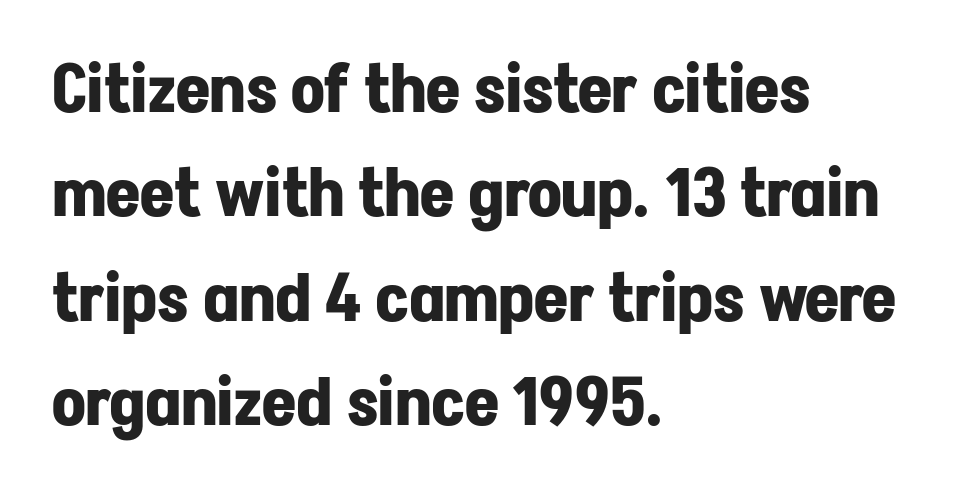
Q: Is the text bold? A: Yes.
Q: Is the text italic (slanted)? A: No, it is upright.
Q: Is the typeface a serif or a sans-serif typeface? A: Sans-serif.
Q: Is the text underlined? A: No.
Q: How is the paragraph aligned? A: Left-aligned.
Q: Is the spacing between letters normal or unusually wide? A: Normal.
Q: Is the spacing between lines tight, normal or loose? A: Normal.
Q: Width (condensed, normal, or wide)? A: Normal.
Q: Stroke contrast? A: Low.
Q: x-height? A: Medium.
Q: Monospaced? A: No.
